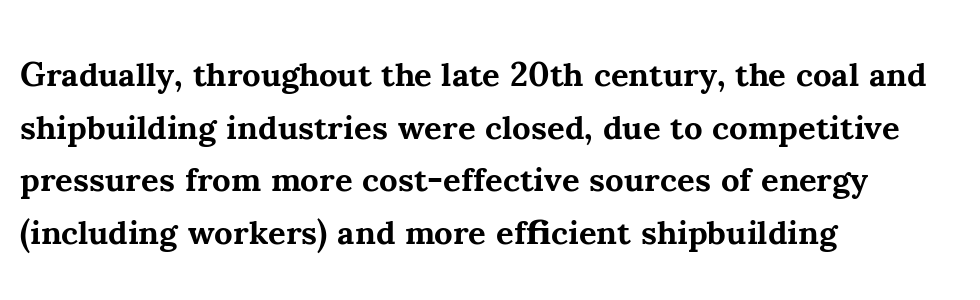
The image shows 34 px bold serif type, upright; set left-aligned, normal line spacing (1.55x), normal letter spacing, not underlined; medium stroke contrast and a small x-height.
